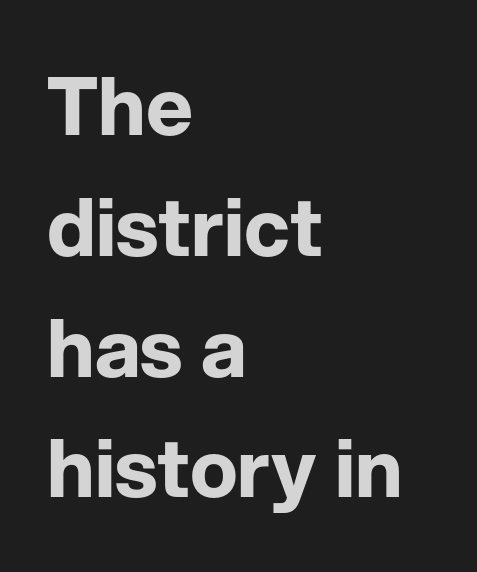
Proportional: the letters do not fall into vertical columns. Interline gaps are of average width in this sample. Type without underlining. Inter-character spacing is left at the font's built-in metrics. The rendering uses a bold face; every stroke is thick and dark. Observe the absence of serifs on each vertical stroke in this sample.
